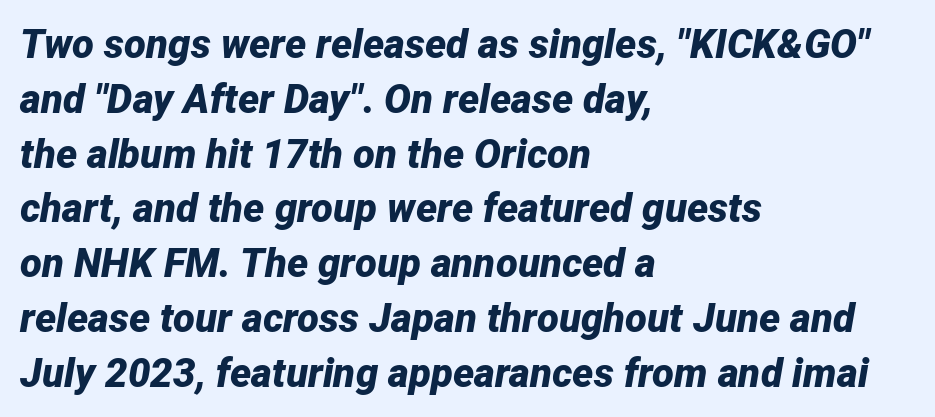
Q: Is the text bold? A: Yes.
Q: Is the text italic (slanted)? A: Yes, it leans right by about 12 degrees.
Q: Is the text underlined? A: No.
Q: How is the paragraph aligned? A: Left-aligned.
Q: Is the spacing between letters normal or unusually wide? A: Normal.
Q: Is the spacing between lines tight, normal or loose? A: Normal.
Q: Width (condensed, normal, or wide)? A: Normal.
Q: Stroke contrast? A: Low.
Q: x-height? A: Medium.
Q: Monospaced? A: No.
